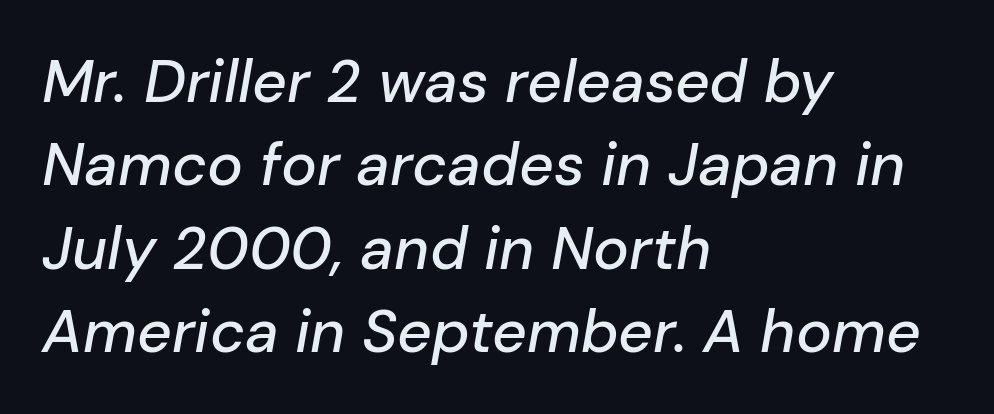
{"italic": "yes", "lean": "right", "slant_degrees": 10, "width": "normal", "stroke_contrast": "low", "x_height": "medium", "monospaced": "no", "underline": "no", "align": "left", "line_spacing": "normal", "line_spacing_ratio": 1.39, "letter_spacing": "normal", "letter_spacing_em": 0.0, "glyph_px": 60}
